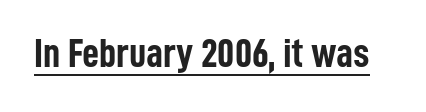
The rendering keeps characters at their native spacing. A full-strength bold gives these letters their thick strokes. The face used here is proportionally spaced, like ordinary book or web type. You can see a thin bar hugging the bottom of the glyphs. The lettering holds an erect, upright posture throughout. The glyphs in this specimen are sans serif.
